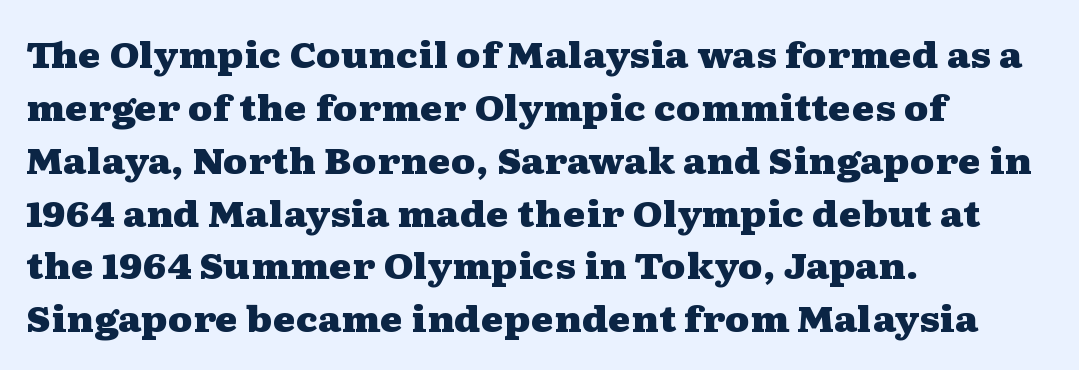
The image shows 35 px heavy, wide serif type, upright; set left-aligned, normal line spacing (1.51x), normal letter spacing, not underlined; medium stroke contrast and a medium x-height.
